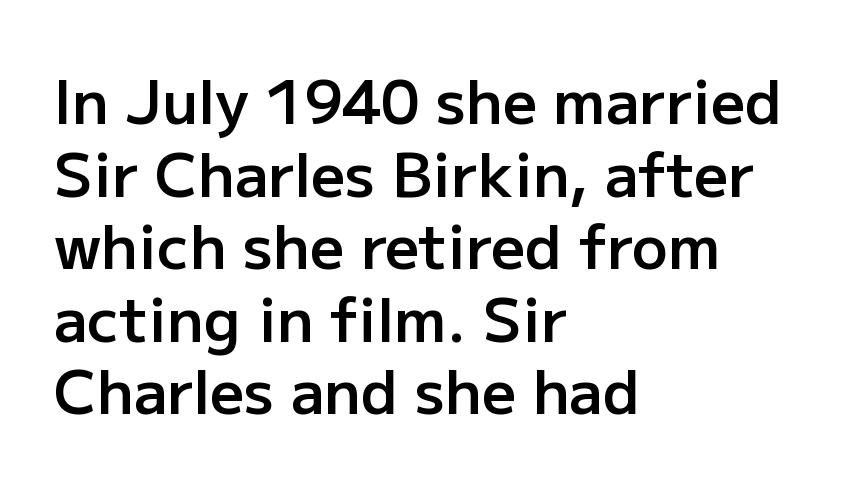
The image shows 60 px semibold sans-serif type, upright; set left-aligned, line spacing 1.21x, normal letter spacing, not underlined; low stroke contrast and a medium x-height.
